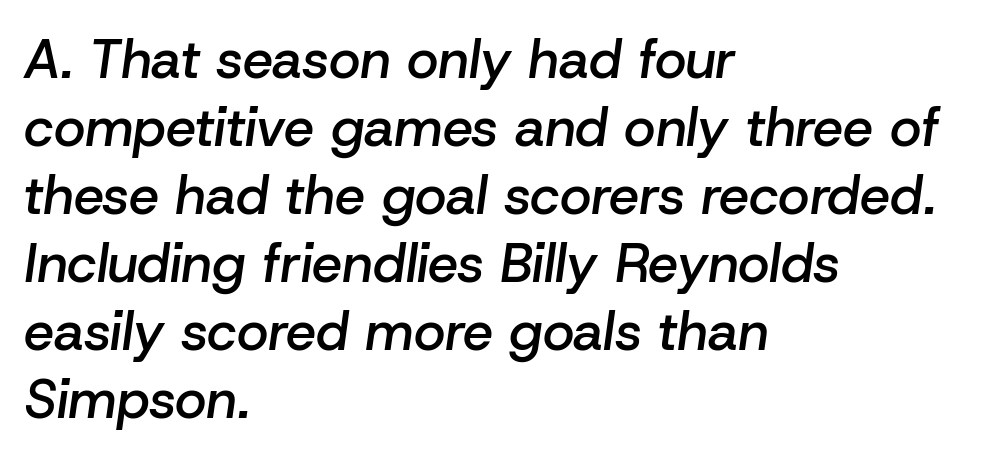
This sample uses plain, unmodified letter spacing. Each letter keeps its own natural width here, so spacing adapts to shape. The axis of the letterforms is tilted away from vertical. Quick note: interline space is typical. Unmarked baselines from the first word to the last.
